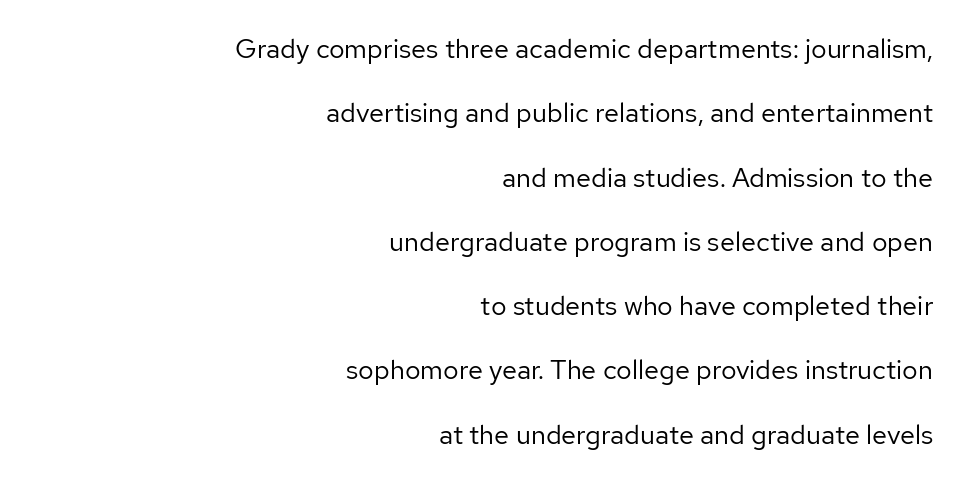
These lines stand farther apart than default settings would place them. Standard letterfit; no display-style spreading of the glyphs. This reads as an unemphasized weight, regular at the heaviest. The rag falls on the left side of this text block.
